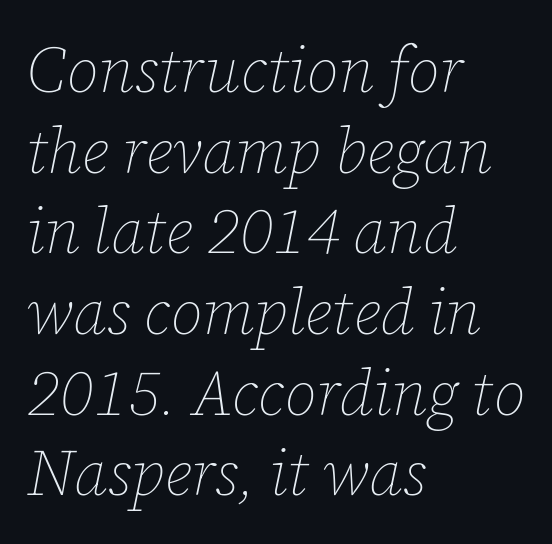
Q: Is the text bold? A: No.
Q: Is the text italic (slanted)? A: Yes, it leans right by about 12 degrees.
Q: Is the text underlined? A: No.
Q: How is the paragraph aligned? A: Left-aligned.
Q: Is the spacing between letters normal or unusually wide? A: Normal.
Q: Is the spacing between lines tight, normal or loose? A: Normal.
Q: Width (condensed, normal, or wide)? A: Normal.
Q: Stroke contrast? A: Low.
Q: x-height? A: Medium.
Q: Monospaced? A: No.
